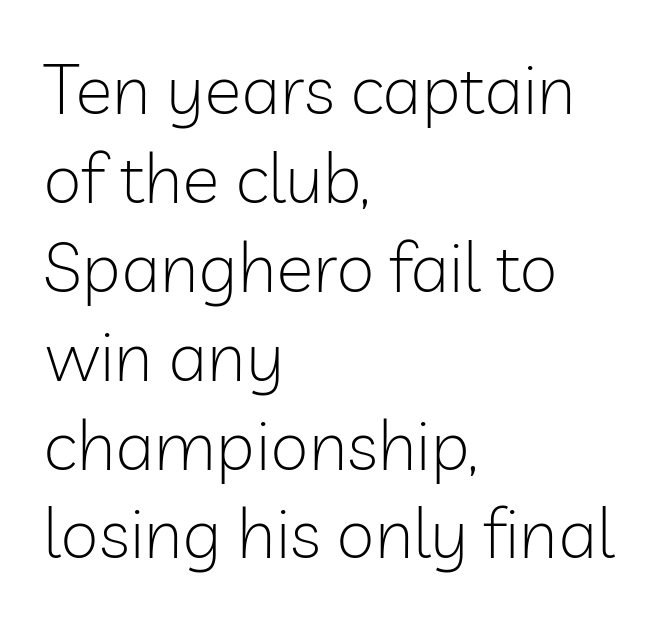
{"serif": "no", "italic": "no", "bold": "no", "weight": "light", "width": "normal", "stroke_contrast": "low", "x_height": "medium", "monospaced": "no", "underline": "no", "align": "left", "line_spacing": "normal", "line_spacing_ratio": 1.27, "letter_spacing": "normal", "letter_spacing_em": 0.0, "glyph_px": 70}
